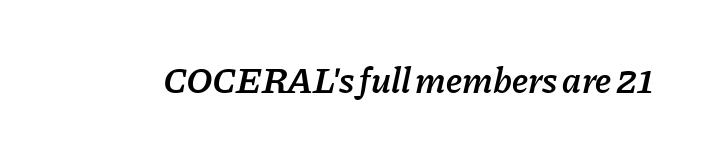
Looking at the ascenders, they clearly lean. A bit beefed up — I'd call it semibold rather than bold. The gap between lines stays unmarked. Spacing between characters is what you'd get straight out of the box. Here the designer chose a conventional face with non-uniform glyph widths.
